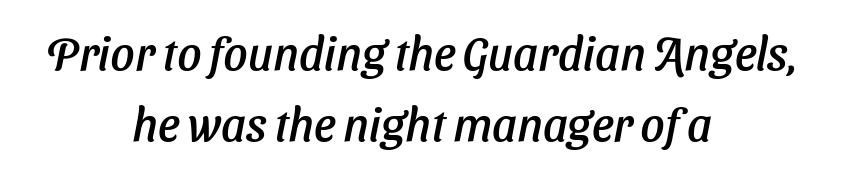
Italic: yes, the glyphs are oblique. Layout note: lines centered. Think of a printed novel: that variable character pitch is what you see here. How would I describe the line gaps? Plain and ordinary. What stands out about the letter spacing? Nothing — it is the standard amount. Check under the words: just untouched page.
